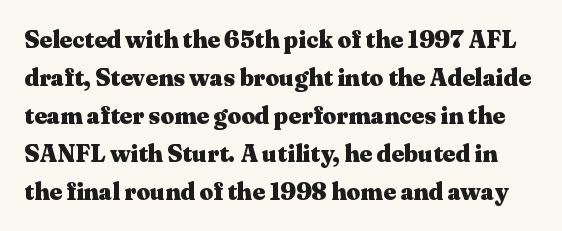
Q: Is the text bold? A: Yes.
Q: Is the text italic (slanted)? A: No, it is upright.
Q: Is the text underlined? A: No.
Q: Is the spacing between letters normal or unusually wide? A: Normal.
Q: Is the spacing between lines tight, normal or loose? A: Normal.
